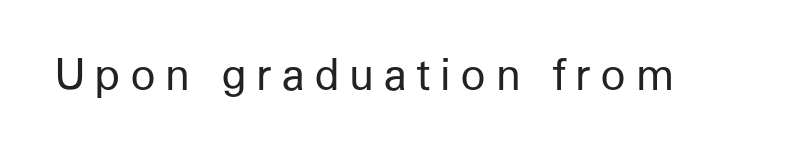
The image shows 42 px regular-weight sans-serif type, upright; set unusually wide letter spacing (+0.22 em), not underlined; low stroke contrast and a medium x-height.
